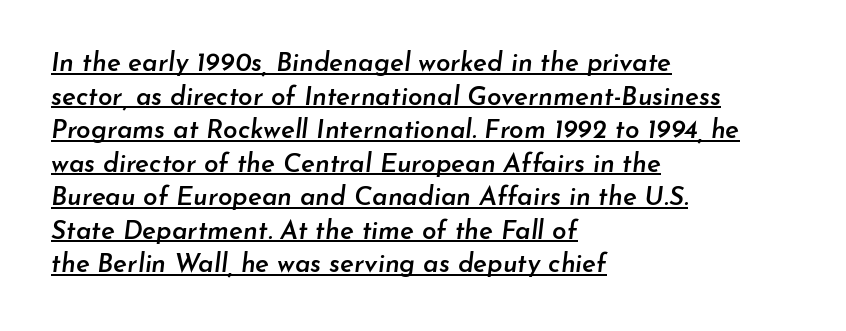
Normally led — the rows are evenly, conventionally spaced. Here the glyphs are tracked normally, forming tight word shapes. Notice how the passage keeps a crisp vertical edge on the left only. Typesetter's note: demi weight, one step under bold. The specimen includes a rule beneath the text block's lines.
